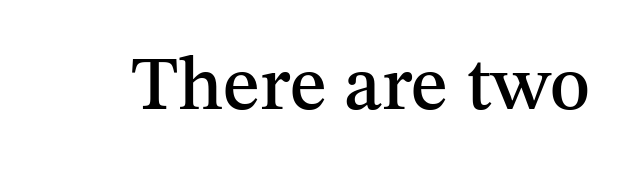
Q: Is the text italic (slanted)? A: No, it is upright.
Q: Is the typeface a serif or a sans-serif typeface? A: Serif.
Q: Is the text underlined? A: No.
Q: Is the spacing between letters normal or unusually wide? A: Normal.
Q: Width (condensed, normal, or wide)? A: Normal.
Q: Stroke contrast? A: Medium.
Q: x-height? A: Medium.
Q: Monospaced? A: No.
